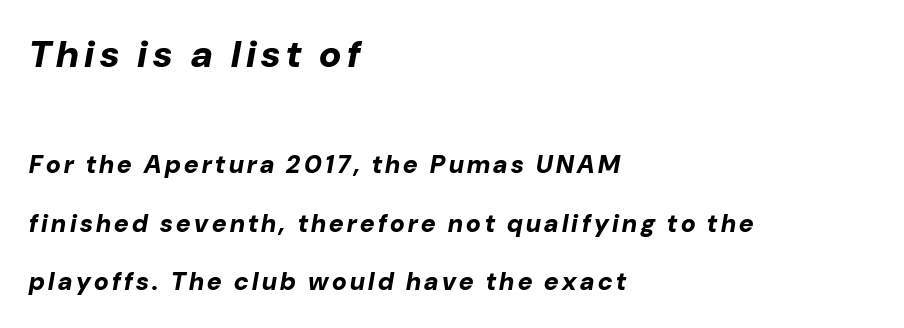
The image shows 38 px bold type, italic (leaning right); set left-aligned, loose line spacing (2.34x), not underlined; the first (top) block is 1.52x larger; low stroke contrast and a medium x-height.
